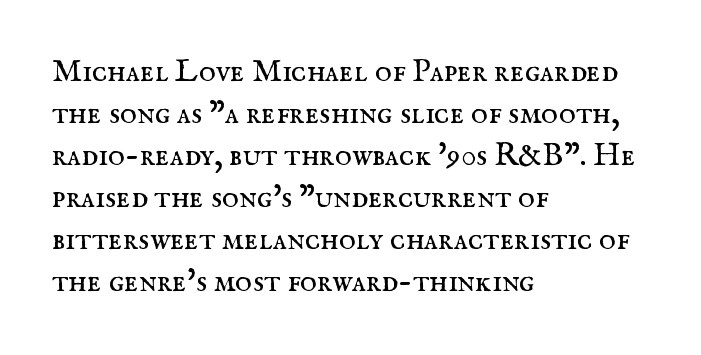
The image shows 32 px regular-weight serif type, upright; set left-aligned, normal line spacing (1.31x), normal letter spacing, not underlined; medium stroke contrast and a small x-height.
